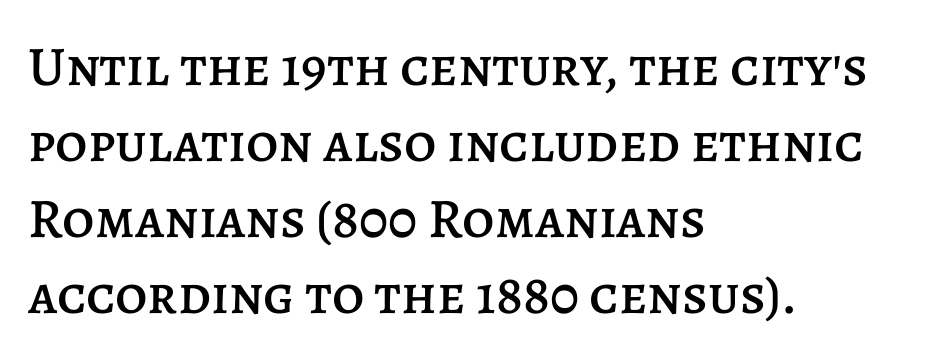
The image shows 56 px text type, upright; set left-aligned, normal line spacing (1.36x), normal letter spacing, not underlined; low stroke contrast and a large x-height.
